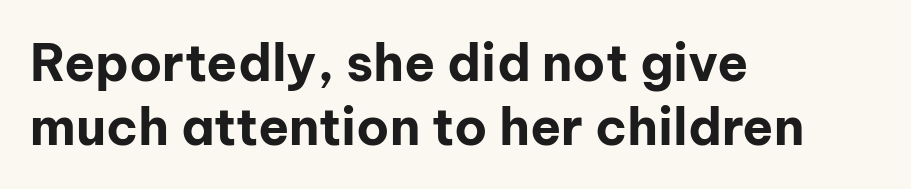
The image shows 51 px bold sans-serif type, upright; set left-aligned, normal line spacing (1.25x), normal letter spacing, not underlined; low stroke contrast and a medium x-height.
